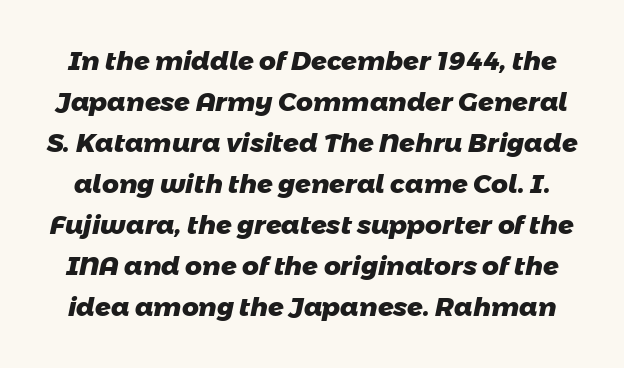
Q: Is the text bold? A: Yes.
Q: Is the text underlined? A: No.
Q: Is the spacing between letters normal or unusually wide? A: Normal.
Q: Is the spacing between lines tight, normal or loose? A: Normal.
